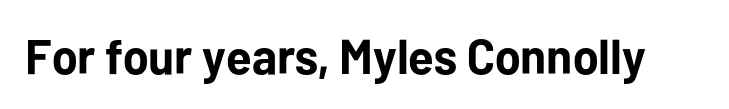
The image shows 49 px bold sans-serif type, upright; set normal letter spacing, not underlined; low stroke contrast and a medium x-height.
